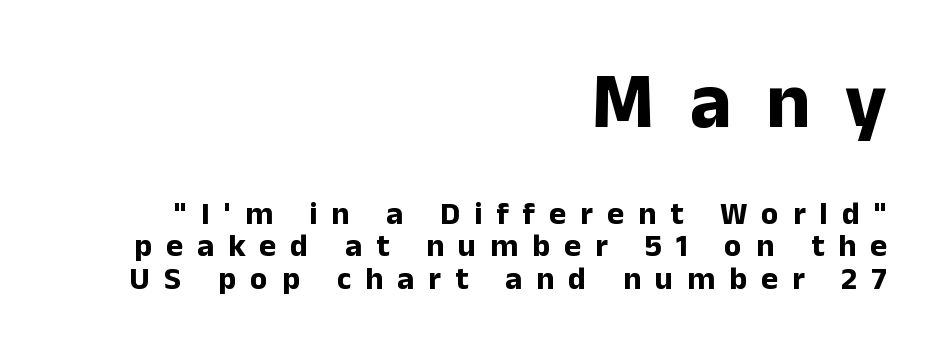
The axis of the letterforms is exactly vertical. The words here are not underlined. I'd describe the lettering as bold — thick and assertive. This block would grow much taller if given ordinary leading; it's compressed now.
